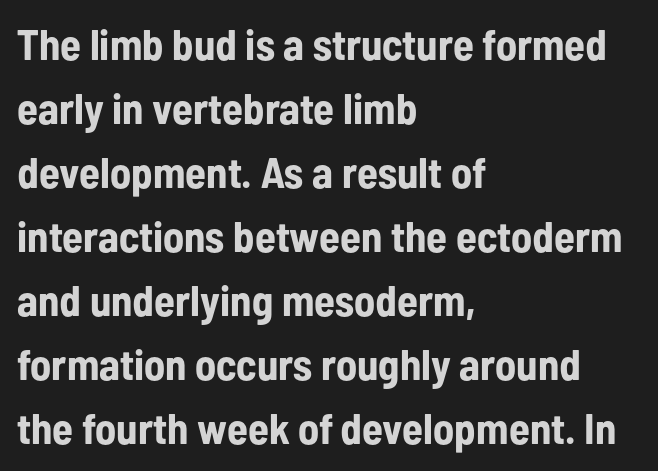
The image shows 43 px bold, condensed sans-serif type, upright; set left-aligned, normal line spacing (1.49x), normal letter spacing, not underlined; low stroke contrast and a medium x-height.
